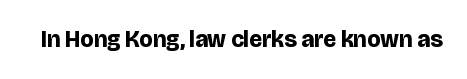
The image shows 23 px bold type, upright; set normal letter spacing, not underlined.
